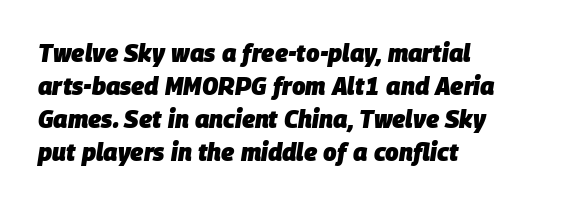
{"italic": "yes", "lean": "right", "slant_degrees": 9, "bold": "yes", "underline": "no", "align": "left", "line_spacing": "normal", "line_spacing_ratio": 1.37, "letter_spacing": "normal", "letter_spacing_em": 0.0, "glyph_px": 24}
